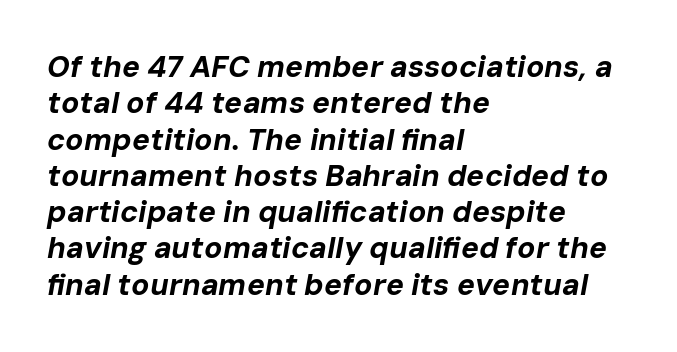
Q: Is the text bold? A: Yes.
Q: Is the text italic (slanted)? A: Yes, it leans right by about 10 degrees.
Q: Is the text underlined? A: No.
Q: How is the paragraph aligned? A: Left-aligned.
Q: Is the spacing between letters normal or unusually wide? A: Normal.
Q: Width (condensed, normal, or wide)? A: Normal.
Q: Stroke contrast? A: Low.
Q: x-height? A: Medium.
Q: Monospaced? A: No.
